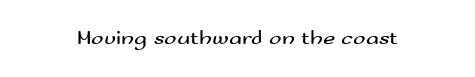
Q: Is the text bold? A: No.
Q: Is the text italic (slanted)? A: No, it is upright.
Q: Is the text underlined? A: No.
Q: Is the spacing between letters normal or unusually wide? A: Normal.
